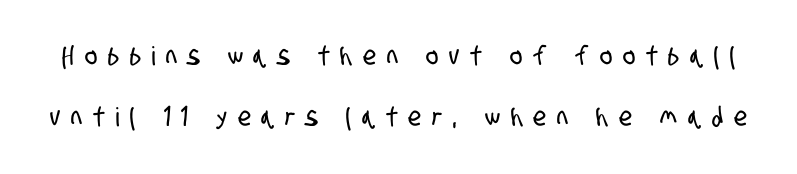
You could fit nearly another row in the gap between these rows. Just letters on the line, the space beneath them empty. The letterforms stand isolated, each surrounded by extra space.
